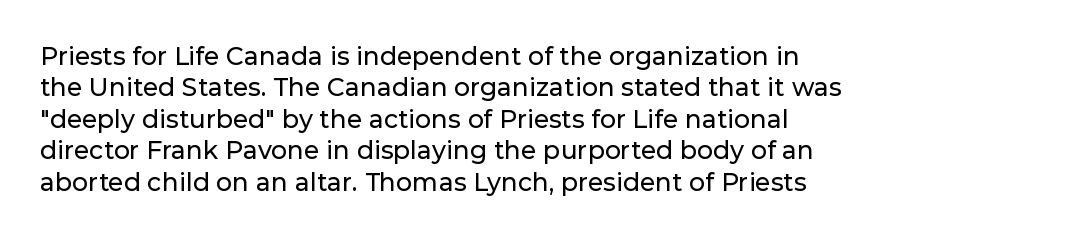
The space directly below the letters is spotless. Whoever set this chose a conventional vertical rhythm. The typesetter chose a ragged-right arrangement here. Posture: straight, roman, zero tilt. Standard letterfit; no display-style spreading of the glyphs.
